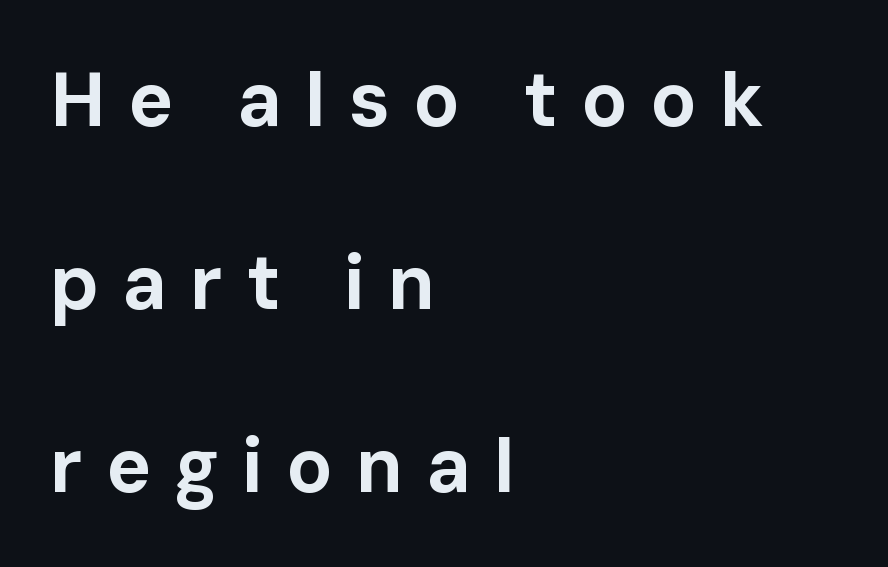
The lines in this sample share a left origin and differ only in where they stop. What's the leading like? Stretched, with rows far apart. Do the letters lean? They stand straight. Heavy-handed strokes throughout: this text is bold.
